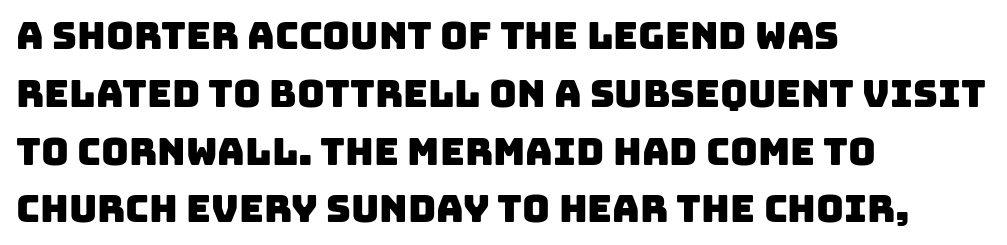
The tracking reads as untouched default to a designer's eye. Horizontal bands of white between lines are of average thickness. Font category for this specimen: sans-serif. In CSS terms this would be text-align: left.
